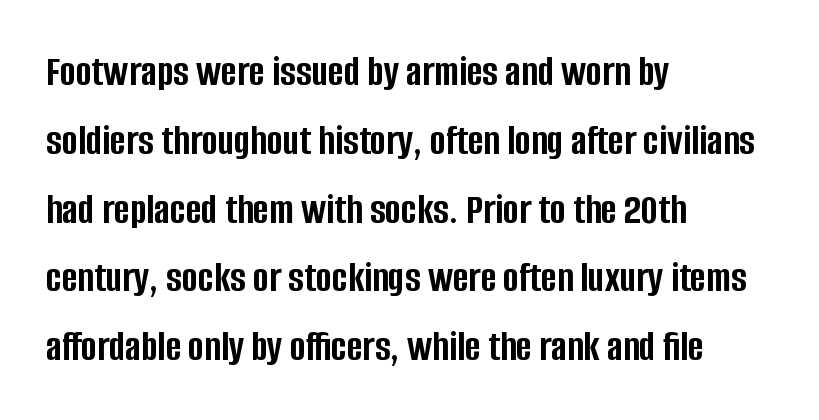
The image shows 43 px semibold, condensed sans-serif type, upright; set left-aligned, normal line spacing (1.6x), normal letter spacing, not underlined; low stroke contrast and a large x-height.
